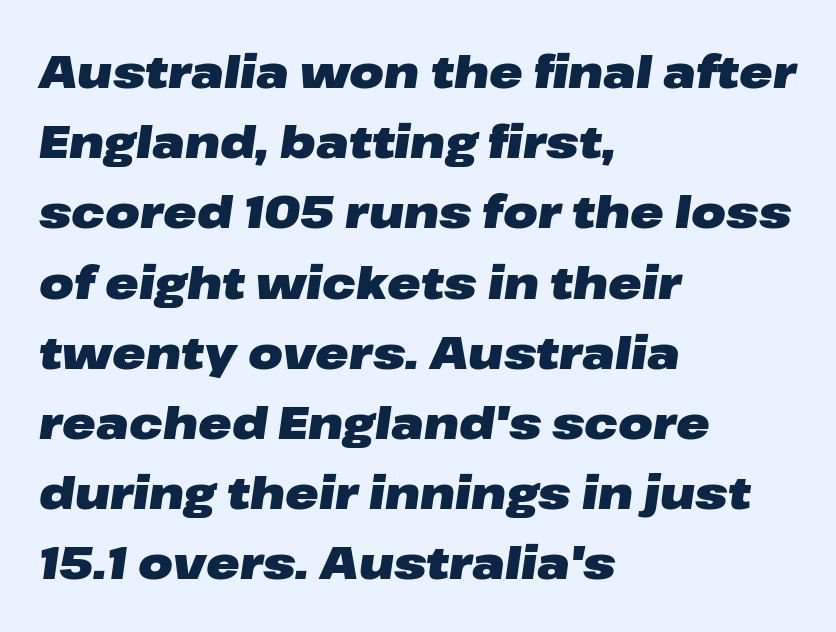
Q: Is the text bold? A: Yes.
Q: Is the text italic (slanted)? A: Yes, it leans right by about 8 degrees.
Q: Is the text underlined? A: No.
Q: How is the paragraph aligned? A: Left-aligned.
Q: Is the spacing between letters normal or unusually wide? A: Normal.
Q: Is the spacing between lines tight, normal or loose? A: Normal.
Q: Width (condensed, normal, or wide)? A: Wide.
Q: Stroke contrast? A: Low.
Q: x-height? A: Medium.
Q: Monospaced? A: No.
